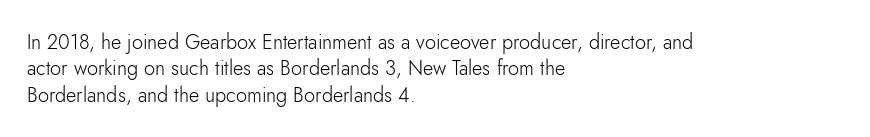
The image shows 20 px text type, upright; set left-aligned, normal line spacing (1.32x), normal letter spacing, not underlined.
